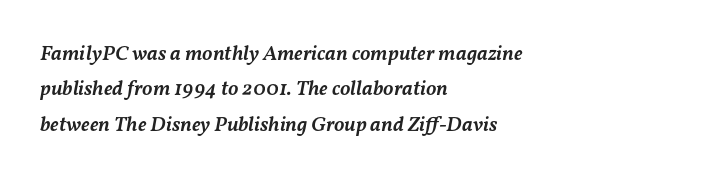
The image shows 21 px text type, italic (leaning right); set left-aligned, normal line spacing (1.68x), normal letter spacing, not underlined.
